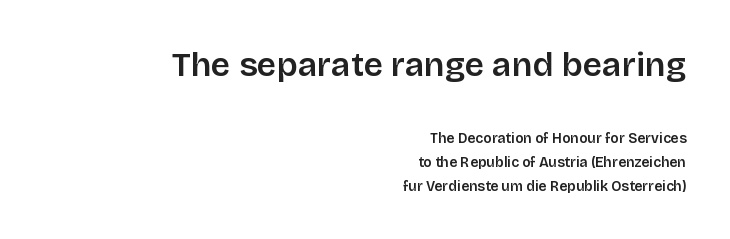
Which margin do the lines hug? The right one — the left edge is uneven. The space between consecutive lines is moderate. This sample uses plain, unmodified letter spacing. Character size in the leading block exceeds that of the trailing block. You could not count columns in this text — the font is proportionally spaced.
